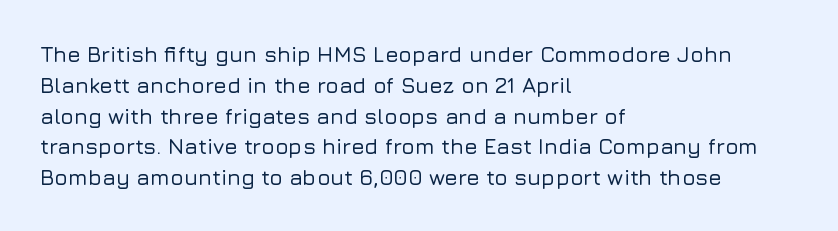
Q: Is the text italic (slanted)? A: No, it is upright.
Q: Is the text underlined? A: No.
Q: How is the paragraph aligned? A: Left-aligned.
Q: Is the spacing between letters normal or unusually wide? A: Normal.
Q: Is the spacing between lines tight, normal or loose? A: Normal.
